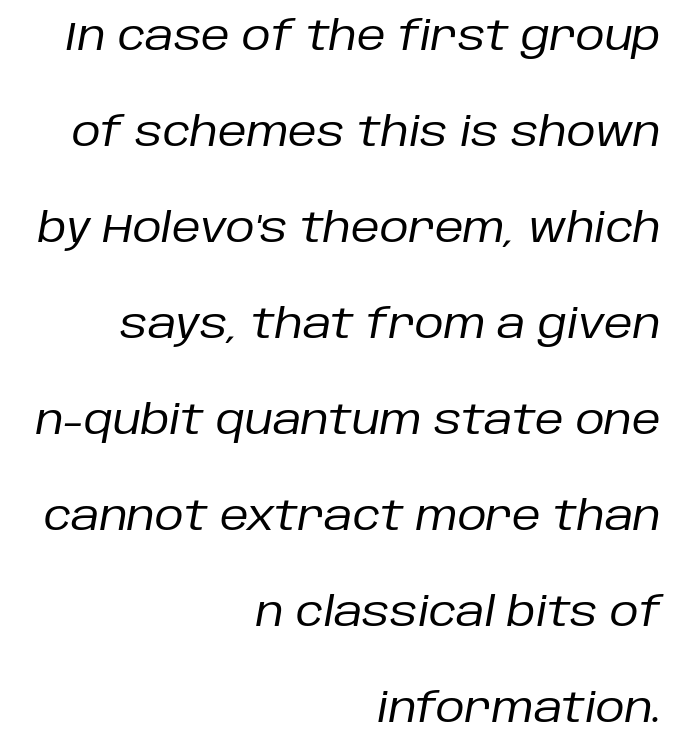
The image shows 40 px regular-weight type, italic (leaning right); set right-aligned, loose line spacing (2.4x), normal letter spacing, not underlined; low stroke contrast and a large x-height.
